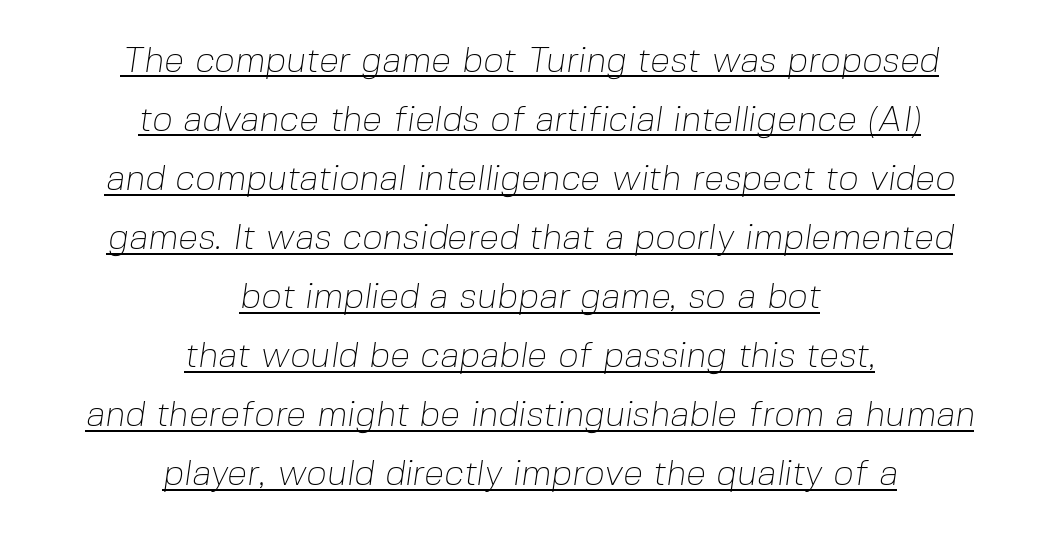
The image shows 36 px thin sans-serif type; set centered, normal line spacing (1.64x), normal letter spacing, underlined; low stroke contrast and a medium x-height.
